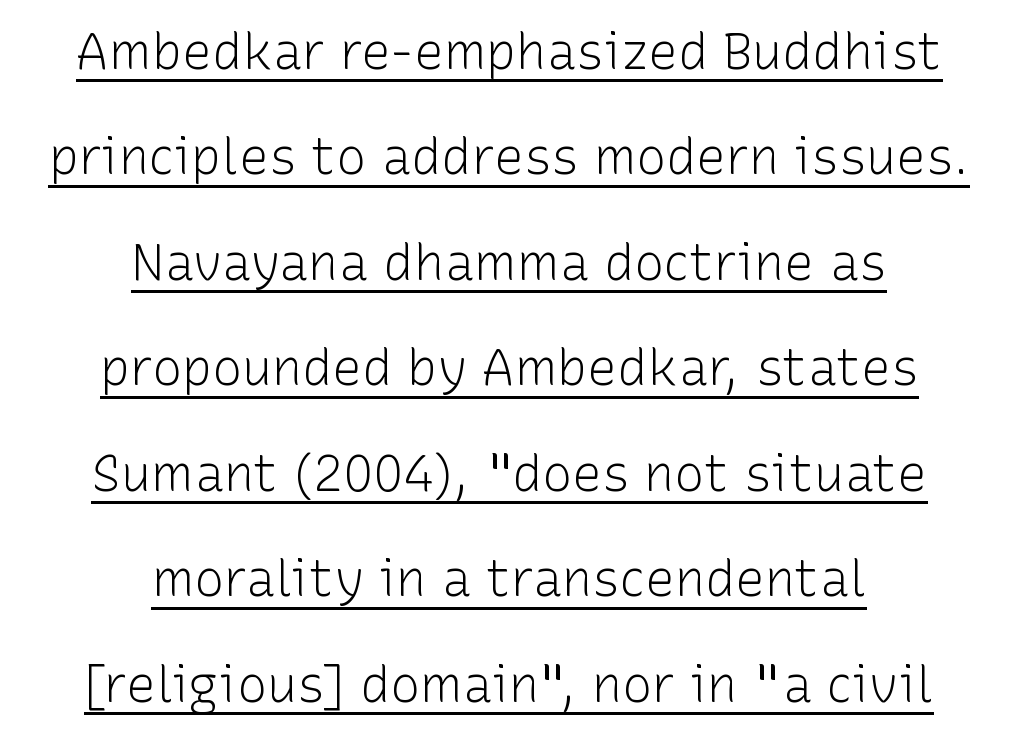
The image shows 50 px light sans-serif type, upright; set centered, loose line spacing (2.11x), normal letter spacing, underlined; low stroke contrast and a medium x-height.
